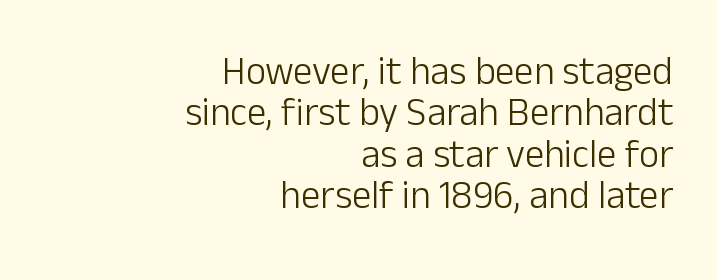
The image shows 39 px light sans-serif type, upright; set right-aligned, tight line spacing (1.06x), normal letter spacing, not underlined; low stroke contrast and a medium x-height.
